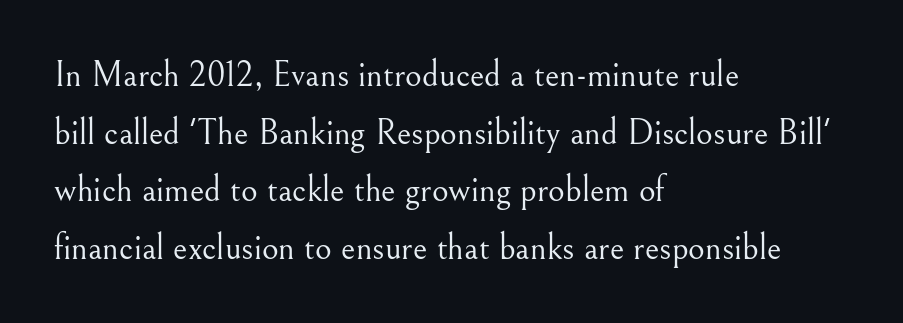
Proportional: the letters do not fall into vertical columns. Unlike italic type, these characters show no tilt at all. The line-height multiplier appears to be the usual default. The font is comparable to plain body text, perhaps lighter. In terms of letterspacing, this is plain default setting. The text was rendered using a seriffed face with decorative stroke endings.
